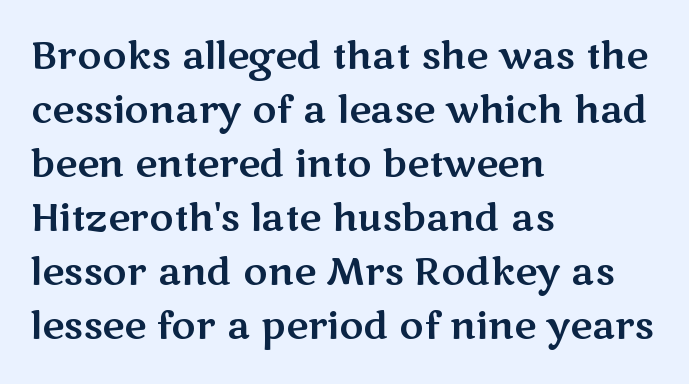
{"serif": "no", "italic": "no", "width": "wide", "stroke_contrast": "medium", "x_height": "medium", "monospaced": "no", "underline": "no", "align": "left", "line_spacing": "normal", "line_spacing_ratio": 1.46, "letter_spacing": "normal", "letter_spacing_em": 0.0, "glyph_px": 37}
